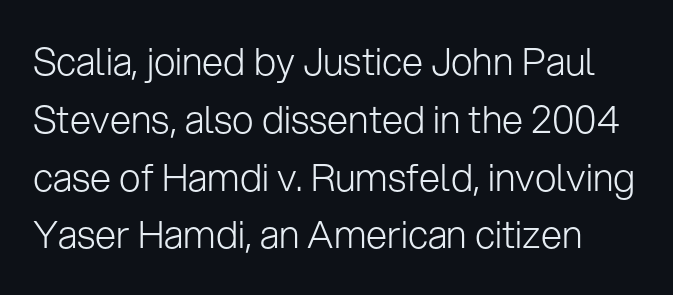
The image shows 38 px light sans-serif type, upright; set normal line spacing (1.52x), normal letter spacing, not underlined; low stroke contrast and a medium x-height.
